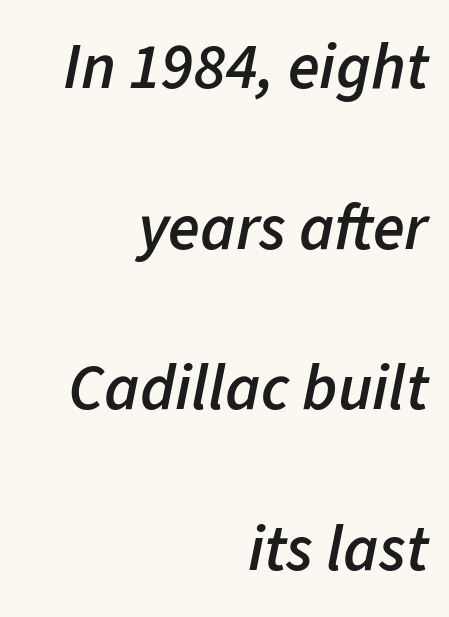
Q: Is the text bold? A: Semi-bold.
Q: Is the text italic (slanted)? A: Yes, it leans right by about 11 degrees.
Q: Is the text underlined? A: No.
Q: How is the paragraph aligned? A: Right-aligned.
Q: Is the spacing between letters normal or unusually wide? A: Normal.
Q: Is the spacing between lines tight, normal or loose? A: Loose.
Q: Width (condensed, normal, or wide)? A: Normal.
Q: Stroke contrast? A: Low.
Q: x-height? A: Medium.
Q: Monospaced? A: No.
